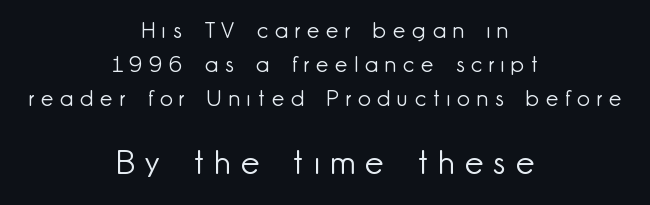
Q: Is the text bold? A: No.
Q: Is the text italic (slanted)? A: No, it is upright.
Q: Is the typeface a serif or a sans-serif typeface? A: Sans-serif.
Q: Is the text underlined? A: No.
Q: How is the paragraph aligned? A: Centered.
Q: Is the spacing between letters normal or unusually wide? A: Unusually wide.
Q: Is the spacing between lines tight, normal or loose? A: Normal.
Q: Which block of text is set in a larger size, the first (top) or the second (bottom)? A: The second (bottom) one.
Q: Width (condensed, normal, or wide)? A: Normal.
Q: Stroke contrast? A: Low.
Q: x-height? A: Small.
Q: Monospaced? A: No.
